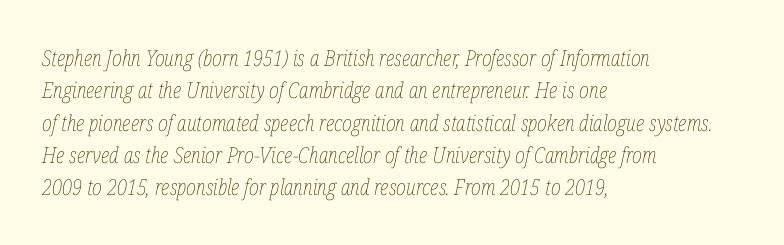
{"italic": "yes", "lean": "right", "slant_degrees": 12, "bold": "no", "underline": "no", "align": "left", "line_spacing": "normal", "line_spacing_ratio": 1.47, "letter_spacing": "normal", "letter_spacing_em": 0.0, "glyph_px": 22}
